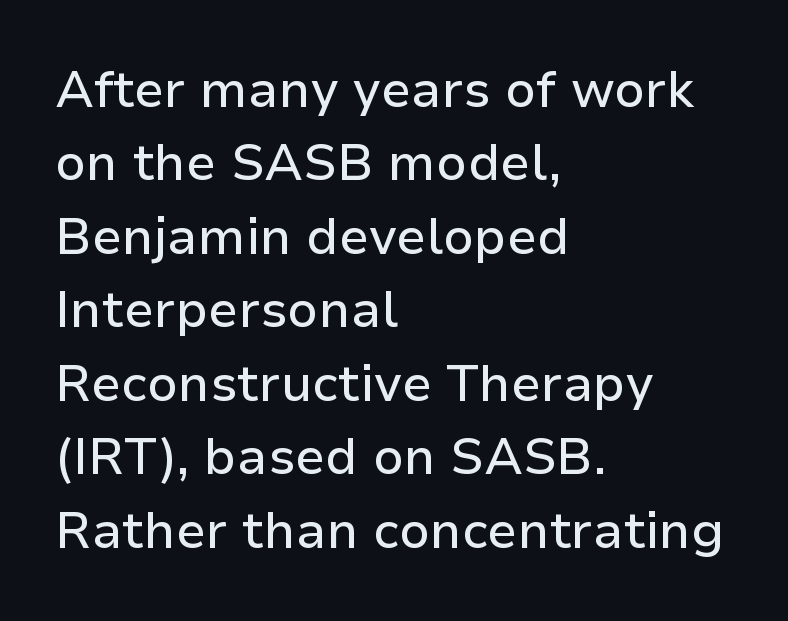
{"serif": "no", "italic": "no", "width": "normal", "stroke_contrast": "low", "x_height": "medium", "monospaced": "no", "underline": "no", "align": "left", "line_spacing": "normal", "line_spacing_ratio": 1.44, "letter_spacing": "normal", "letter_spacing_em": 0.0, "glyph_px": 51}
